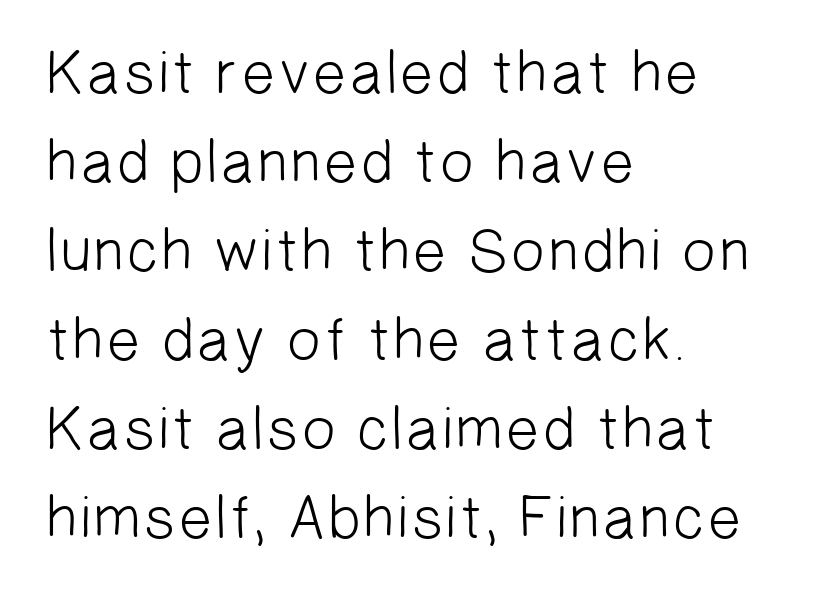
{"serif": "no", "bold": "no", "weight": "light", "width": "normal", "stroke_contrast": "low", "x_height": "medium", "monospaced": "no", "underline": "no", "align": "left", "line_spacing": "normal", "line_spacing_ratio": 1.46, "letter_spacing": "normal", "letter_spacing_em": 0.0, "glyph_px": 61}
